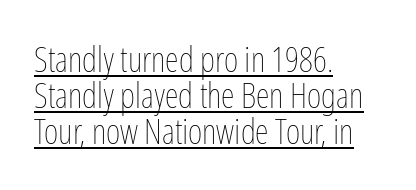
{"italic": "no", "bold": "no", "weight": "thin", "width": "condensed", "stroke_contrast": "low", "x_height": "medium", "monospaced": "no", "underline": "yes", "align": "left", "line_spacing": "tight", "line_spacing_ratio": 1.03, "letter_spacing": "normal", "letter_spacing_em": 0.0, "glyph_px": 35}
